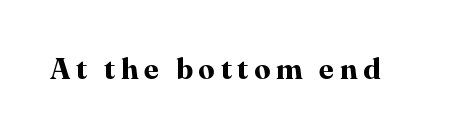
You'd pick this weight for a headline — it's a proper bold. The letters advance in unequal steps, a hallmark of proportional type. Anything drawn beneath the words? Only blank space. Does extra space separate the letters? Yes, quite a lot of it. Are there feet on the stems? There are — it's a serif. Rendered with straight, roman letterforms.
